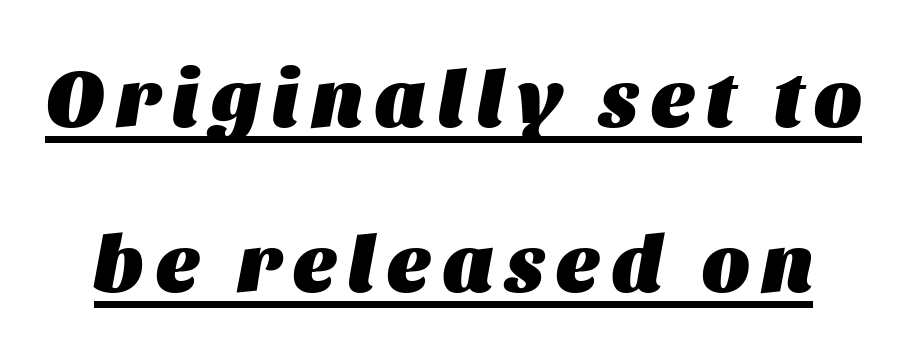
{"italic": "yes", "lean": "right", "slant_degrees": 11, "bold": "yes", "weight": "heavy", "width": "normal", "stroke_contrast": "medium", "x_height": "large", "monospaced": "no", "underline": "yes", "line_spacing": "loose", "line_spacing_ratio": 2.06, "glyph_px": 80}
